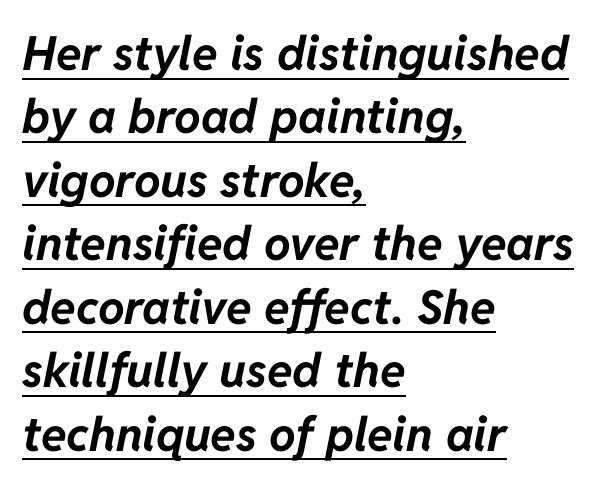
Q: Is the text bold? A: Yes.
Q: Is the text italic (slanted)? A: Yes, it leans right by about 11 degrees.
Q: Is the text underlined? A: Yes.
Q: How is the paragraph aligned? A: Left-aligned.
Q: Is the spacing between letters normal or unusually wide? A: Normal.
Q: Is the spacing between lines tight, normal or loose? A: Normal.
Q: Width (condensed, normal, or wide)? A: Normal.
Q: Stroke contrast? A: Low.
Q: x-height? A: Medium.
Q: Monospaced? A: No.
